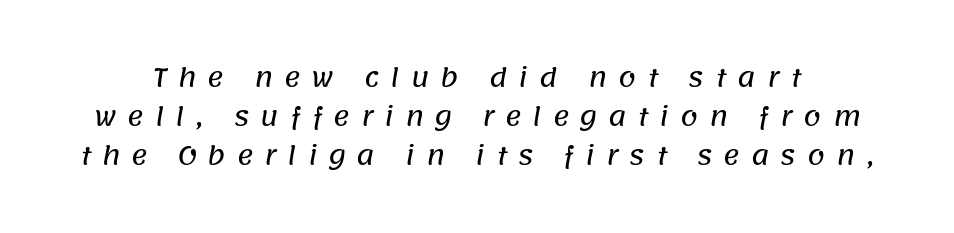
Q: Is the text underlined? A: No.
Q: Is the spacing between letters normal or unusually wide? A: Unusually wide.
Q: Is the spacing between lines tight, normal or loose? A: Normal.
